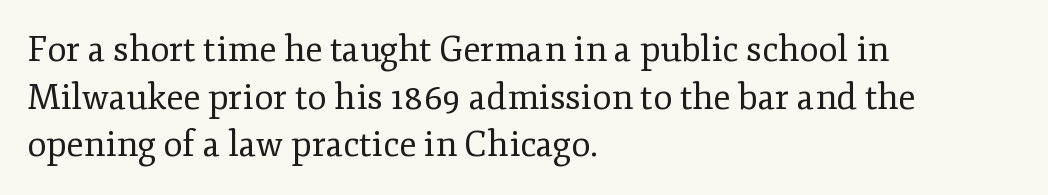
The image shows 35 px regular-weight serif type, upright; set left-aligned, normal line spacing (1.36x), normal letter spacing, not underlined; low stroke contrast and a small x-height.
